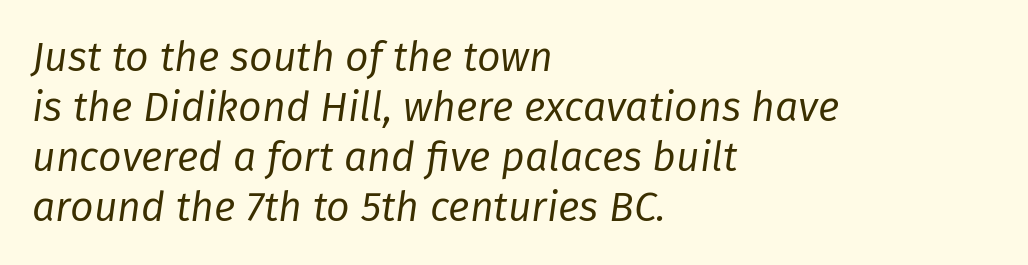
{"italic": "yes", "lean": "right", "slant_degrees": 8, "bold": "no", "weight": "regular", "width": "normal", "stroke_contrast": "low", "x_height": "medium", "monospaced": "no", "underline": "no", "align": "left", "line_spacing_ratio": 1.22, "letter_spacing": "normal", "letter_spacing_em": 0.0, "glyph_px": 41}
